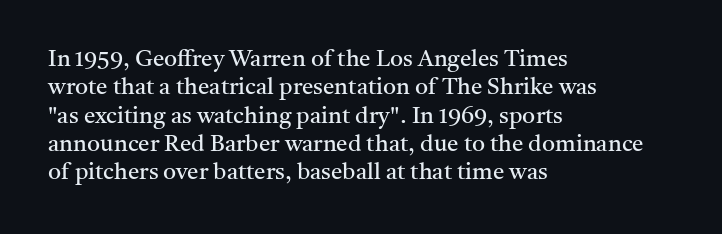
Q: Is the text bold? A: No.
Q: Is the text italic (slanted)? A: No, it is upright.
Q: Is the text underlined? A: No.
Q: How is the paragraph aligned? A: Left-aligned.
Q: Is the spacing between letters normal or unusually wide? A: Normal.
